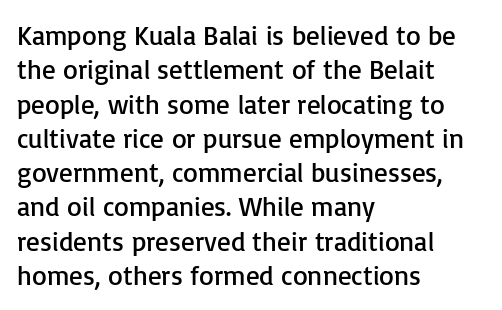
The letterforms sit at book weight or below. Honestly, the letter spacing is just normal — you wouldn't notice it. The type sits square on the baseline with zero lean. Unmarked baselines from the first word to the last. The text block is weighted toward the left margin, trailing off unevenly rightward. The designer left line spacing at the default.
